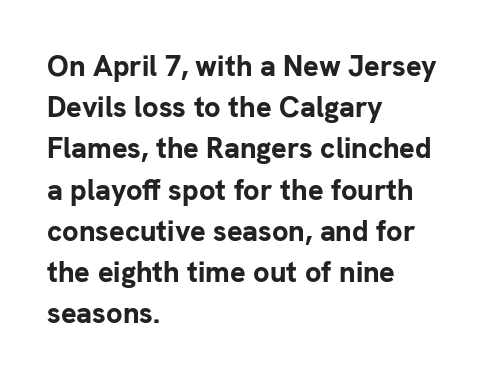
The image shows 29 px bold sans-serif type, upright; set left-aligned, normal line spacing (1.42x), normal letter spacing, not underlined; low stroke contrast and a medium x-height.
